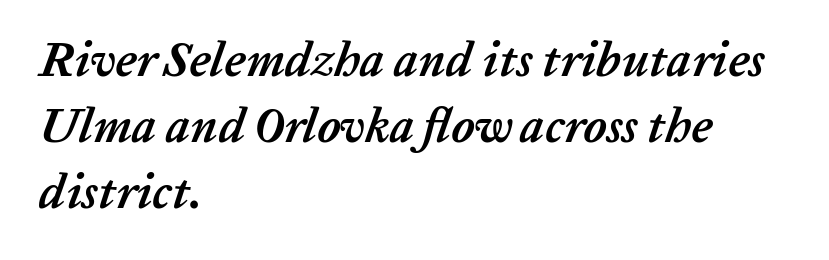
{"italic": "yes", "lean": "right", "slant_degrees": 20, "bold": "yes", "weight": "semibold", "width": "normal", "stroke_contrast": "low", "x_height": "medium", "monospaced": "no", "underline": "no", "align": "left", "line_spacing": "normal", "line_spacing_ratio": 1.38, "letter_spacing": "normal", "letter_spacing_em": 0.0, "glyph_px": 48}
